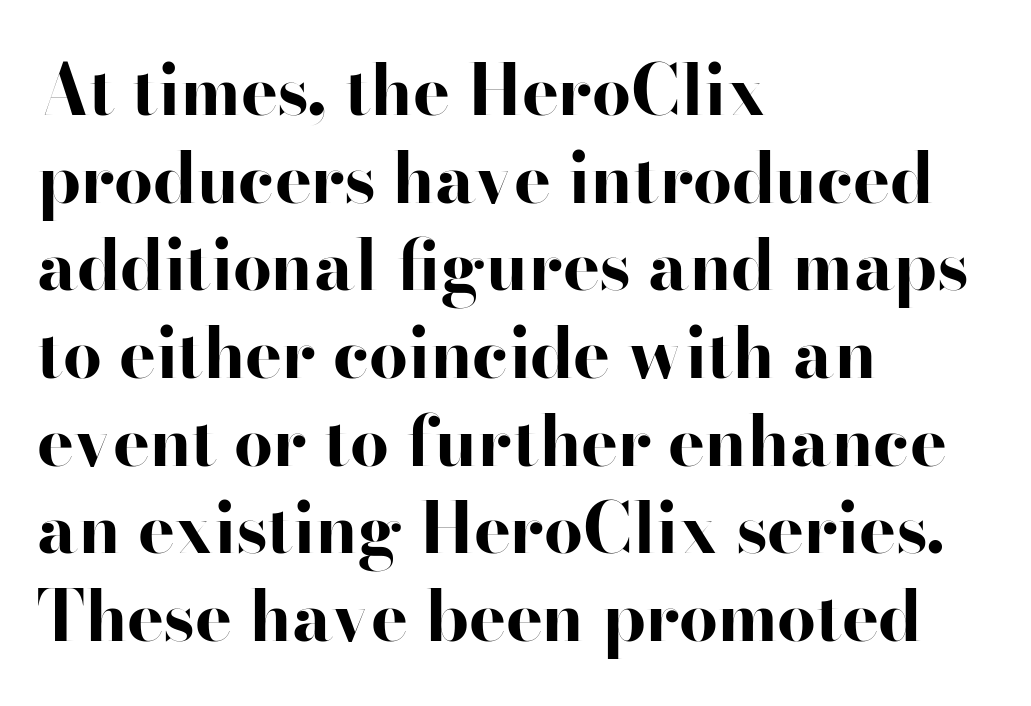
Q: Is the text bold? A: Yes.
Q: Is the text italic (slanted)? A: No, it is upright.
Q: Is the typeface a serif or a sans-serif typeface? A: Sans-serif.
Q: Is the text underlined? A: No.
Q: How is the paragraph aligned? A: Left-aligned.
Q: Is the spacing between letters normal or unusually wide? A: Normal.
Q: Is the spacing between lines tight, normal or loose? A: Normal.
Q: Width (condensed, normal, or wide)? A: Wide.
Q: Stroke contrast? A: High.
Q: x-height? A: Small.
Q: Monospaced? A: No.
